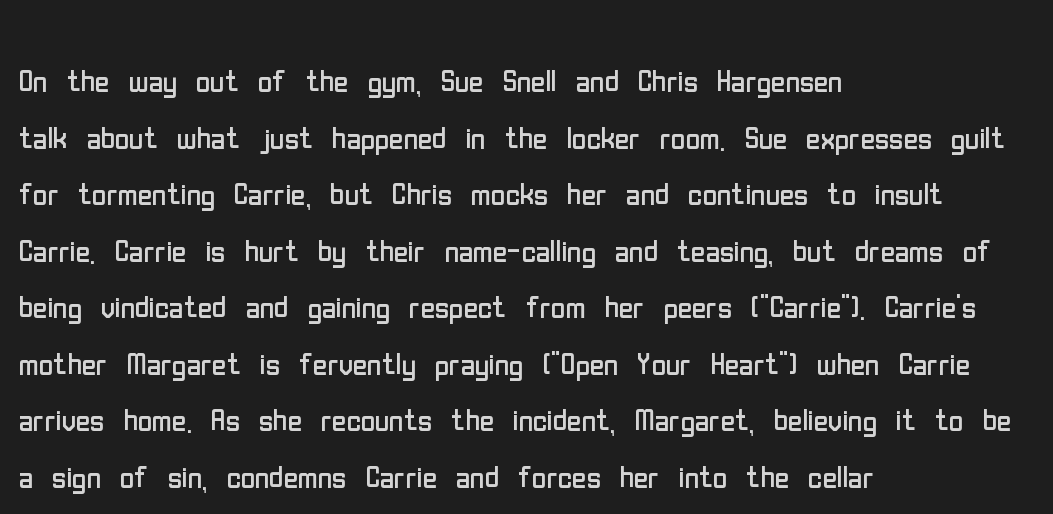
Q: Is the text bold? A: No.
Q: Is the text italic (slanted)? A: No, it is upright.
Q: Is the typeface a serif or a sans-serif typeface? A: Sans-serif.
Q: Is the text underlined? A: No.
Q: How is the paragraph aligned? A: Left-aligned.
Q: Is the spacing between letters normal or unusually wide? A: Normal.
Q: Is the spacing between lines tight, normal or loose? A: Normal.
Q: Width (condensed, normal, or wide)? A: Condensed.
Q: Stroke contrast? A: Low.
Q: x-height? A: Medium.
Q: Monospaced? A: No.
